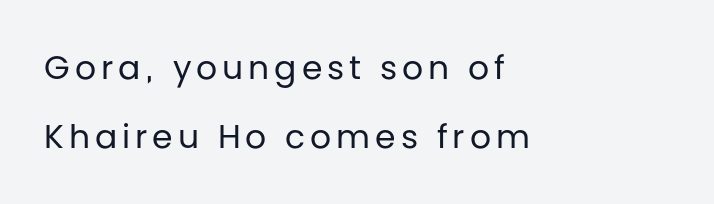
{"serif": "no", "italic": "no", "bold": "no", "weight": "regular", "width": "normal", "stroke_contrast": "low", "x_height": "large", "monospaced": "no", "underline": "no", "align": "left", "line_spacing": "loose", "line_spacing_ratio": 2.08, "glyph_px": 33}
